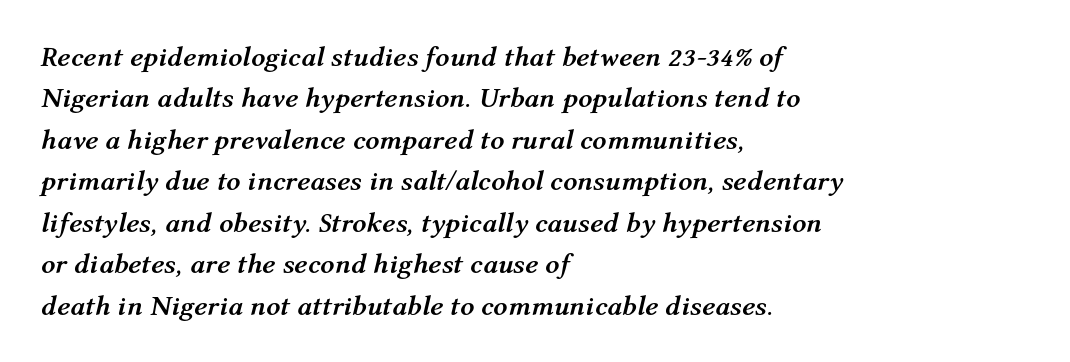
{"italic": "yes", "lean": "right", "slant_degrees": 12, "bold": "yes", "weight": "semibold", "width": "normal", "stroke_contrast": "medium", "x_height": "medium", "monospaced": "no", "underline": "no", "align": "left", "line_spacing": "normal", "line_spacing_ratio": 1.48, "letter_spacing": "normal", "letter_spacing_em": 0.0, "glyph_px": 28}
